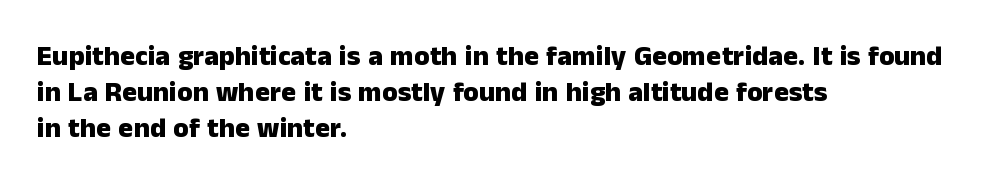
Q: Is the text bold? A: Yes.
Q: Is the text italic (slanted)? A: No, it is upright.
Q: Is the typeface a serif or a sans-serif typeface? A: Sans-serif.
Q: Is the text underlined? A: No.
Q: How is the paragraph aligned? A: Left-aligned.
Q: Is the spacing between letters normal or unusually wide? A: Normal.
Q: Is the spacing between lines tight, normal or loose? A: Normal.
Q: Width (condensed, normal, or wide)? A: Normal.
Q: Stroke contrast? A: Low.
Q: x-height? A: Medium.
Q: Monospaced? A: No.
